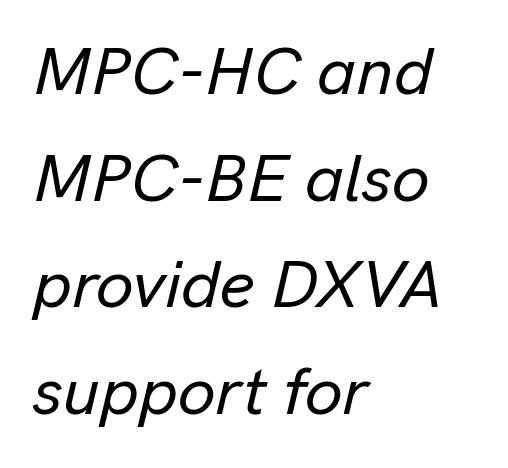
The image shows 67 px text type, italic (leaning right); set left-aligned, normal line spacing (1.59x), normal letter spacing, not underlined; low stroke contrast and a medium x-height.
